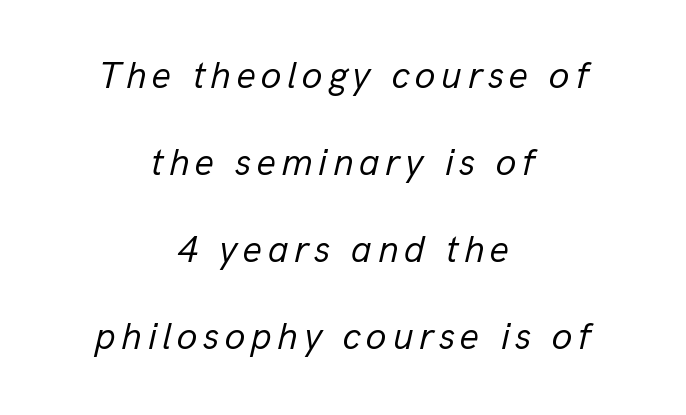
The image shows 38 px regular-weight type, italic (leaning right); set centered, loose line spacing (2.29x), not underlined; low stroke contrast and a medium x-height.
